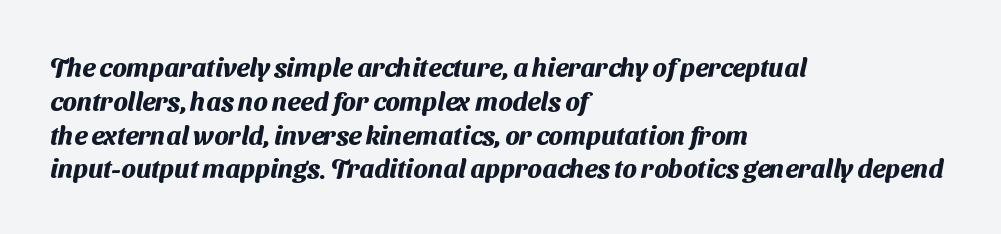
Q: Is the text bold? A: Yes.
Q: Is the text underlined? A: No.
Q: How is the paragraph aligned? A: Left-aligned.
Q: Is the spacing between letters normal or unusually wide? A: Normal.
Q: Is the spacing between lines tight, normal or loose? A: Normal.
